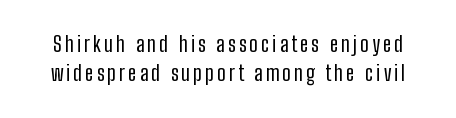
{"italic": "no", "bold": "no", "underline": "no", "line_spacing": "normal", "line_spacing_ratio": 1.4, "glyph_px": 21}
